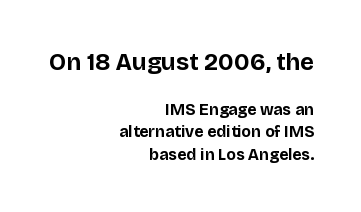
{"italic": "no", "bold": "yes", "underline": "no", "align": "right", "line_spacing": "normal", "line_spacing_ratio": 1.4, "letter_spacing": "normal", "letter_spacing_em": 0.0, "larger_block": "first", "size_ratio": 1.5, "glyph_px": 24}
